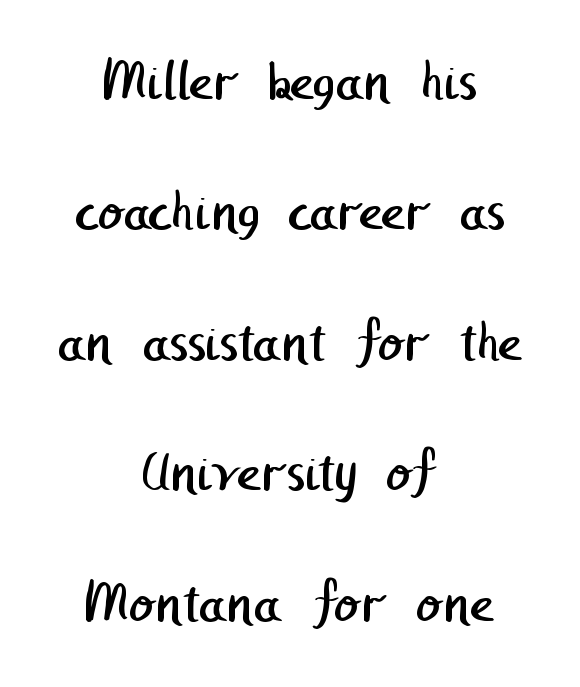
{"serif": "no", "bold": "no", "weight": "regular", "width": "normal", "stroke_contrast": "low", "x_height": "medium", "underline": "no", "align": "center", "line_spacing": "loose", "line_spacing_ratio": 2.25, "letter_spacing": "normal", "letter_spacing_em": 0.0, "glyph_px": 58}
